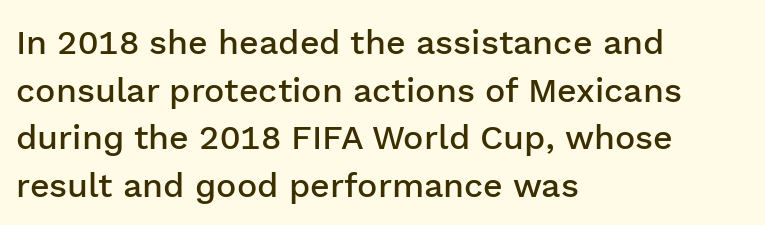
{"serif": "no", "italic": "no", "bold": "semi", "weight": "semibold", "width": "normal", "stroke_contrast": "low", "x_height": "medium", "monospaced": "no", "underline": "no", "align": "left", "line_spacing": "normal", "line_spacing_ratio": 1.4, "letter_spacing": "normal", "letter_spacing_em": 0.0, "glyph_px": 34}
